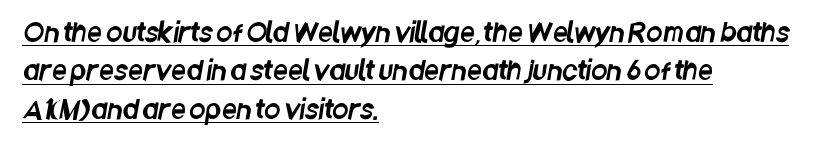
The image shows 26 px text type; set left-aligned, normal line spacing (1.48x), normal letter spacing, underlined.
